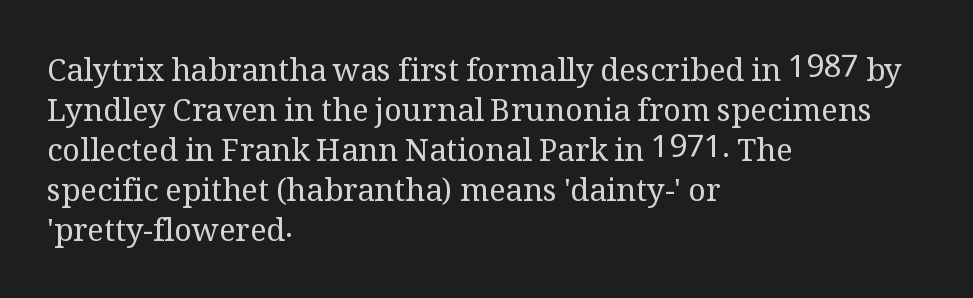
{"serif": "yes", "italic": "no", "bold": "no", "weight": "regular", "width": "normal", "stroke_contrast": "medium", "x_height": "medium", "monospaced": "no", "underline": "no", "align": "left", "line_spacing": "normal", "line_spacing_ratio": 1.29, "letter_spacing": "normal", "letter_spacing_em": 0.0, "glyph_px": 31}
